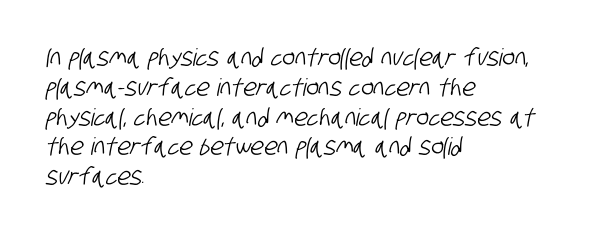
Q: Is the text underlined? A: No.
Q: How is the paragraph aligned? A: Left-aligned.
Q: Is the spacing between letters normal or unusually wide? A: Normal.
